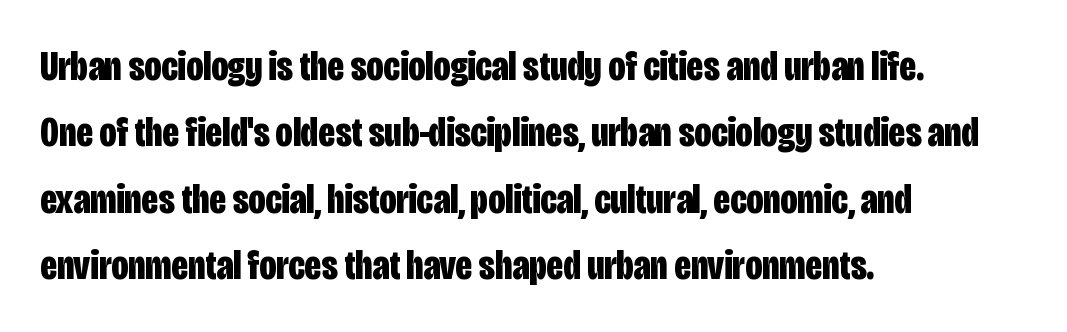
The image shows 42 px bold, condensed sans-serif type, upright; set left-aligned, normal line spacing (1.58x), normal letter spacing, not underlined; low stroke contrast and a large x-height.
